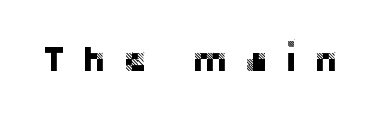
The image shows 35 px sans-serif type, upright; set unusually wide letter spacing (+0.49 em), not underlined; low stroke contrast and a large x-height.
